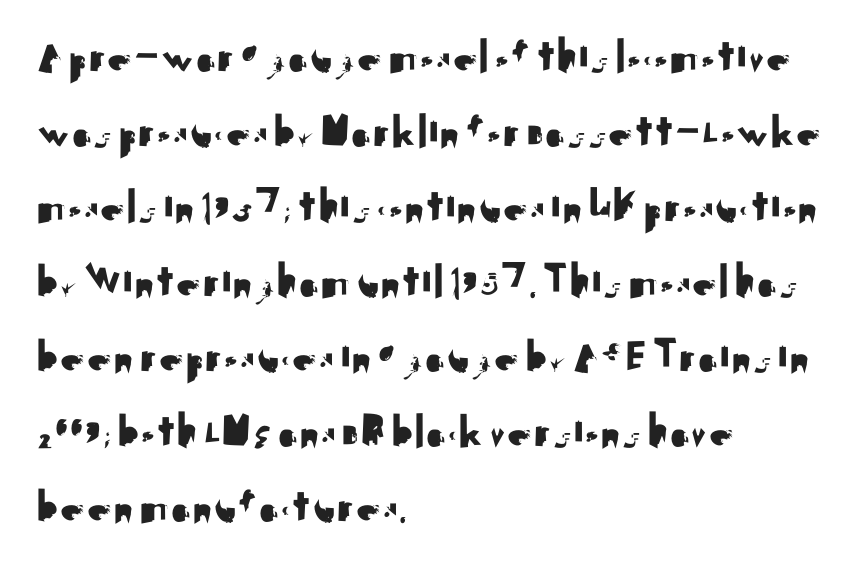
Between one letter and the next there's only the usual sliver of space. Only glyphs here, with clear space below each row. Notice how the stems are strictly vertical — no italics here. Line beginnings align vertically; line endings do not.
